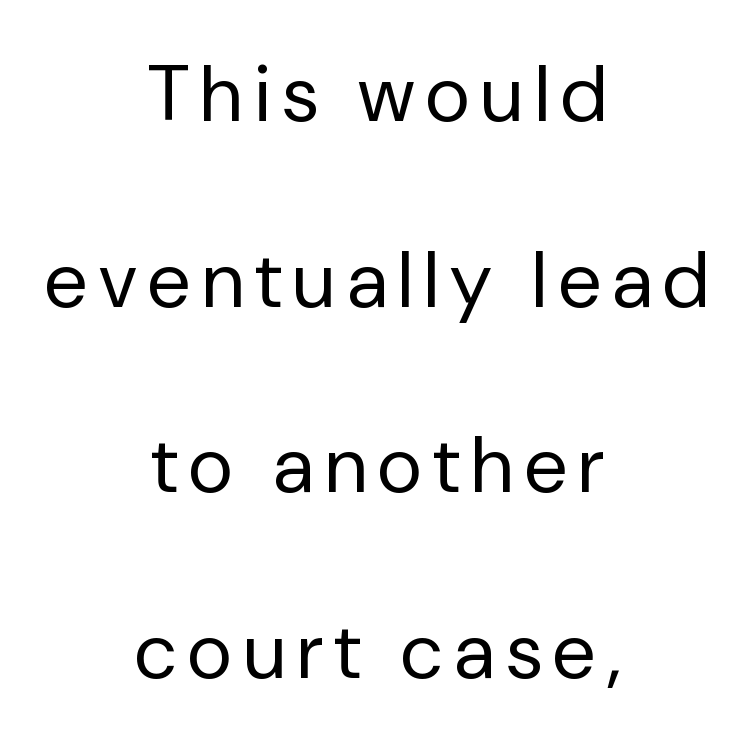
Notice the wide empty band between every row — that's loose leading. Check under the words: just untouched page. The font sits on the lighter half of the weight spectrum, regular included. You could not count columns in this text — the font is proportionally spaced. Designer's note — italics off, roman on.
